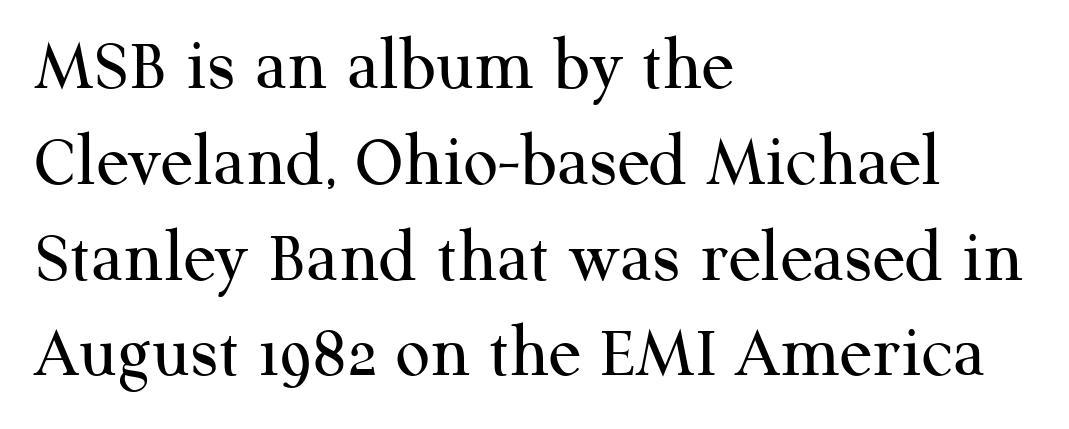
{"serif": "yes", "italic": "no", "bold": "no", "weight": "regular", "width": "normal", "stroke_contrast": "medium", "x_height": "medium", "monospaced": "no", "underline": "no", "align": "left", "line_spacing": "normal", "line_spacing_ratio": 1.26, "letter_spacing": "normal", "letter_spacing_em": 0.0, "glyph_px": 76}
